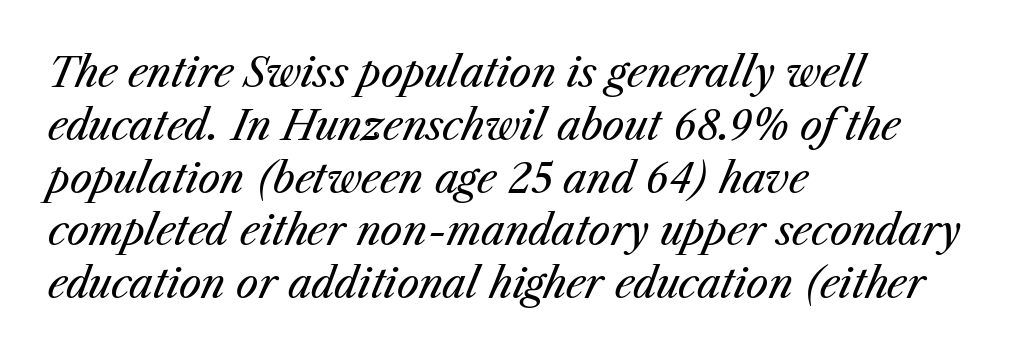
{"italic": "yes", "lean": "right", "slant_degrees": 23, "bold": "no", "weight": "regular", "width": "normal", "stroke_contrast": "medium", "x_height": "medium", "monospaced": "no", "underline": "no", "align": "left", "line_spacing": "normal", "line_spacing_ratio": 1.32, "letter_spacing": "normal", "letter_spacing_em": 0.0, "glyph_px": 40}
